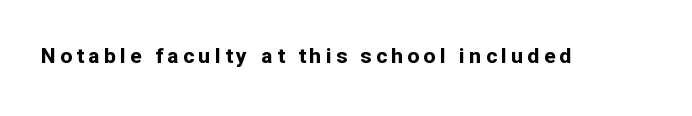
Q: Is the text bold? A: Yes.
Q: Is the text italic (slanted)? A: No, it is upright.
Q: Is the text underlined? A: No.
Q: Is the spacing between letters normal or unusually wide? A: Unusually wide.
